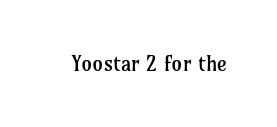
Q: Is the text bold? A: No.
Q: Is the text italic (slanted)? A: No, it is upright.
Q: Is the text underlined? A: No.
Q: Is the spacing between letters normal or unusually wide? A: Normal.
